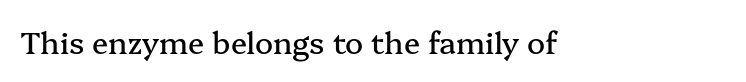
The image shows 30 px serif type, upright; set normal letter spacing, not underlined; medium stroke contrast and a medium x-height.
